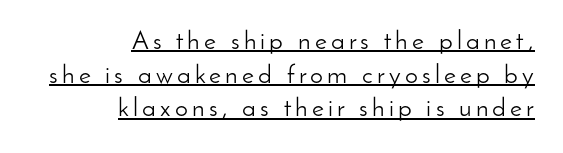
Q: Is the text bold? A: No.
Q: Is the text italic (slanted)? A: No, it is upright.
Q: Is the text underlined? A: Yes.
Q: How is the paragraph aligned? A: Right-aligned.
Q: Is the spacing between lines tight, normal or loose? A: Normal.
